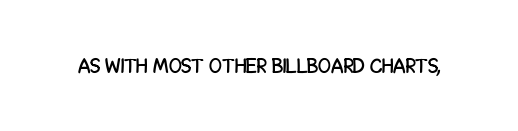
{"italic": "no", "underline": "no", "letter_spacing": "normal", "letter_spacing_em": 0.0, "glyph_px": 21}
